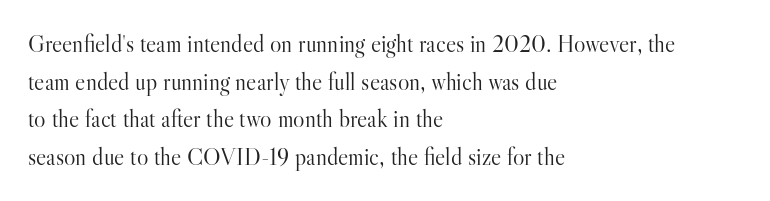
Q: Is the text bold? A: No.
Q: Is the text italic (slanted)? A: No, it is upright.
Q: Is the text underlined? A: No.
Q: How is the paragraph aligned? A: Left-aligned.
Q: Is the spacing between letters normal or unusually wide? A: Normal.
Q: Is the spacing between lines tight, normal or loose? A: Normal.
